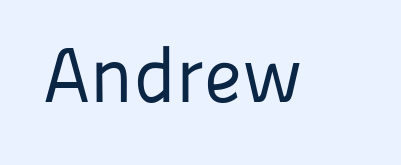
Q: Is the text bold? A: No.
Q: Is the text italic (slanted)? A: No, it is upright.
Q: Is the typeface a serif or a sans-serif typeface? A: Sans-serif.
Q: Is the text underlined? A: No.
Q: Is the spacing between letters normal or unusually wide? A: Normal.
Q: Width (condensed, normal, or wide)? A: Normal.
Q: Stroke contrast? A: Low.
Q: x-height? A: Medium.
Q: Monospaced? A: No.
